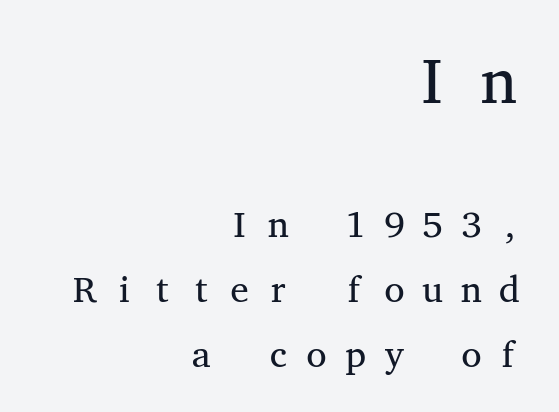
The image shows 64 px regular-weight, wide serif type, upright, monospaced; set right-aligned, line spacing 1.75x, unusually wide letter spacing (+0.26 em), not underlined; the first (top) block is 1.73x larger; medium stroke contrast and a medium x-height.
